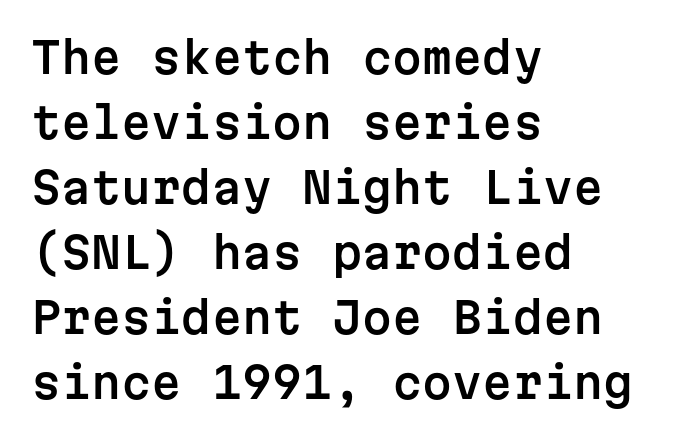
Q: Is the text italic (slanted)? A: No, it is upright.
Q: Is the typeface a serif or a sans-serif typeface? A: Sans-serif.
Q: Is the text underlined? A: No.
Q: How is the paragraph aligned? A: Left-aligned.
Q: Is the spacing between letters normal or unusually wide? A: Normal.
Q: Is the spacing between lines tight, normal or loose? A: Normal.
Q: Width (condensed, normal, or wide)? A: Normal.
Q: Stroke contrast? A: Low.
Q: x-height? A: Medium.
Q: Monospaced? A: Yes.
